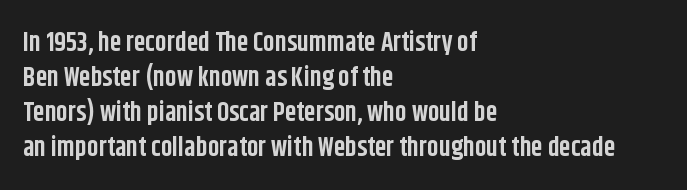
Spacing between characters is what you'd get straight out of the box. If you drew a line through each stem, it would be perfectly vertical. Which margin do the lines hug? The left one — the right edge is uneven. Leading: standard. Is the type bold? Yes — the strokes are clearly thick and heavy.
